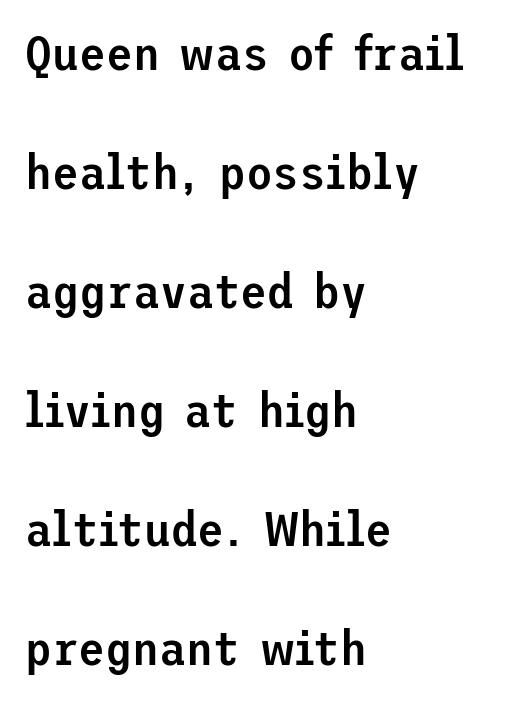
{"serif": "no", "italic": "no", "bold": "semi", "weight": "semibold", "width": "normal", "stroke_contrast": "low", "x_height": "medium", "underline": "no", "align": "left", "line_spacing": "loose", "line_spacing_ratio": 2.43, "letter_spacing": "normal", "letter_spacing_em": 0.0, "glyph_px": 49}
